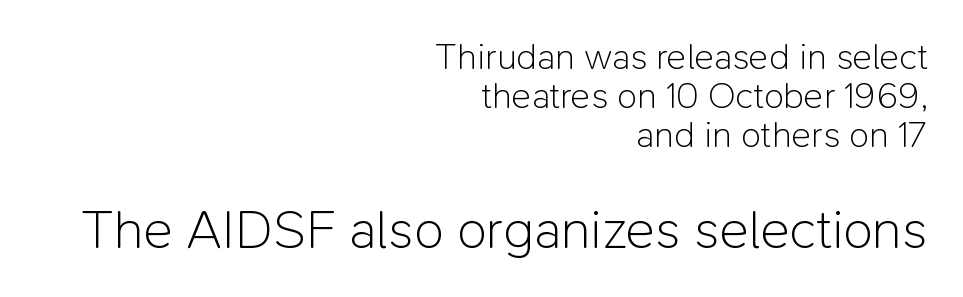
{"serif": "no", "italic": "no", "bold": "no", "weight": "light", "width": "normal", "stroke_contrast": "low", "x_height": "medium", "monospaced": "no", "underline": "no", "align": "right", "line_spacing": "tight", "line_spacing_ratio": 1.06, "letter_spacing": "normal", "letter_spacing_em": 0.0, "larger_block": "second", "size_ratio": 1.49, "glyph_px": 55}
